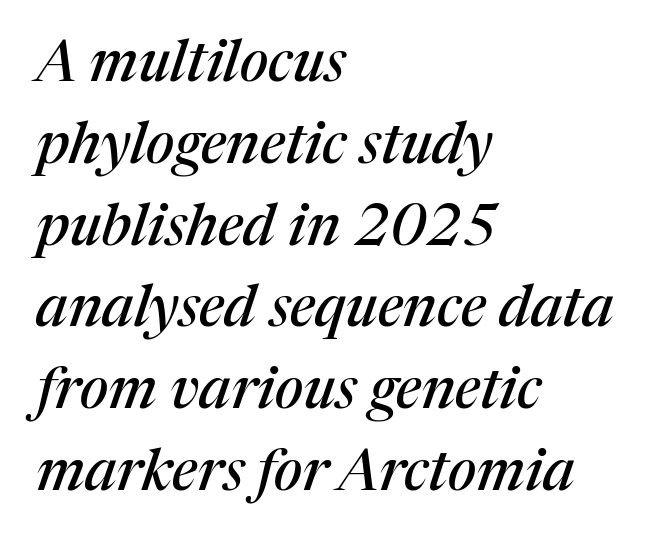
The image shows 58 px serif type, italic (leaning right); set left-aligned, normal line spacing (1.41x), normal letter spacing, not underlined; medium stroke contrast and a medium x-height.
